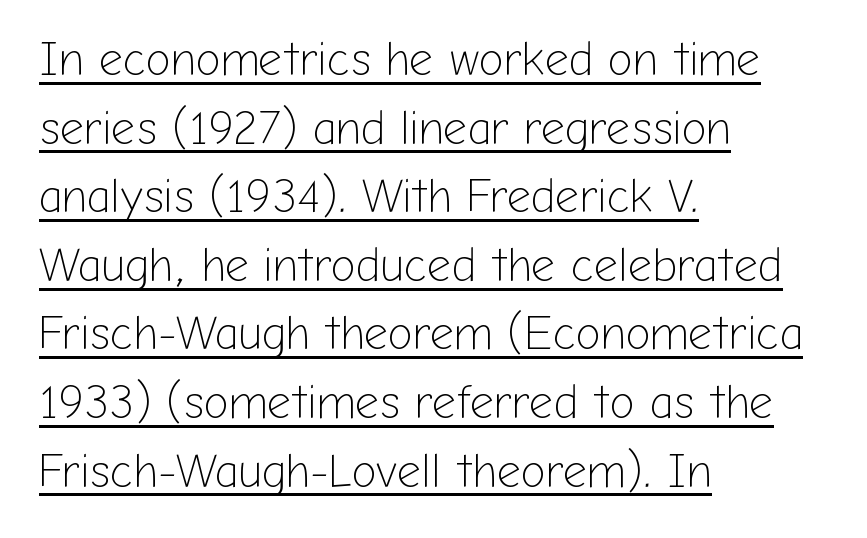
The typesetting does not lean heavy: it is not bold. To sum up the face: it is a sans, with no serifs. This block has exactly the height ordinary leading produces. Each line of the rendering has a horizontal stroke beneath the glyphs.
